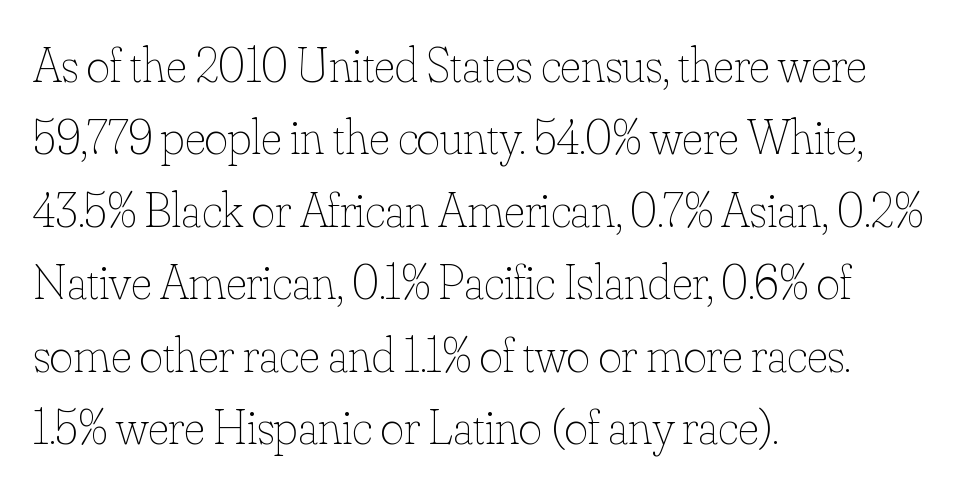
Stem width sits at or under what a default text font uses. Horizontally, the lines are justified to the leading edge only. Plain, unruled lines of type. Glyph-to-glyph distance matches everyday printed text.
